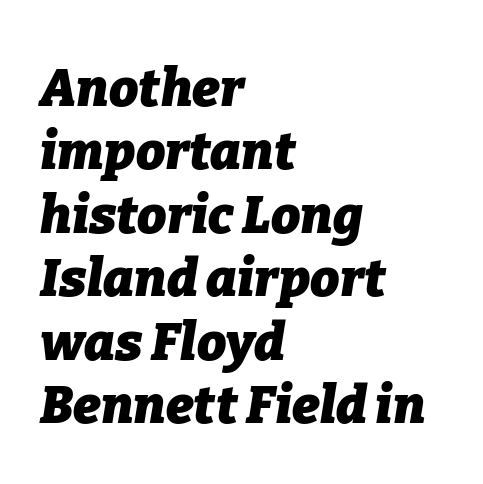
{"italic": "yes", "lean": "right", "slant_degrees": 9, "bold": "yes", "weight": "heavy", "width": "normal", "stroke_contrast": "low", "x_height": "medium", "monospaced": "no", "underline": "no", "align": "left", "line_spacing_ratio": 1.22, "letter_spacing": "normal", "letter_spacing_em": 0.0, "glyph_px": 52}
